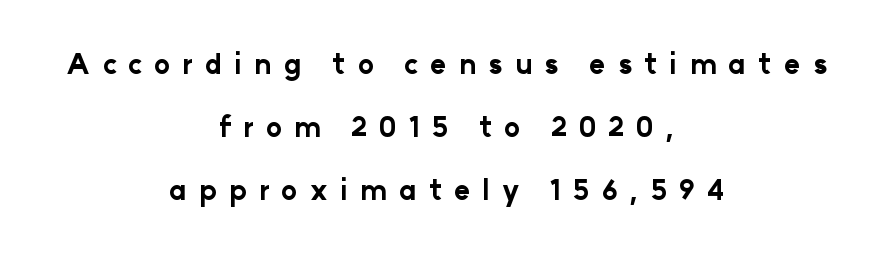
The image shows 27 px bold type, upright; set centered, loose line spacing (2.34x), unusually wide letter spacing (+0.45 em), not underlined.
